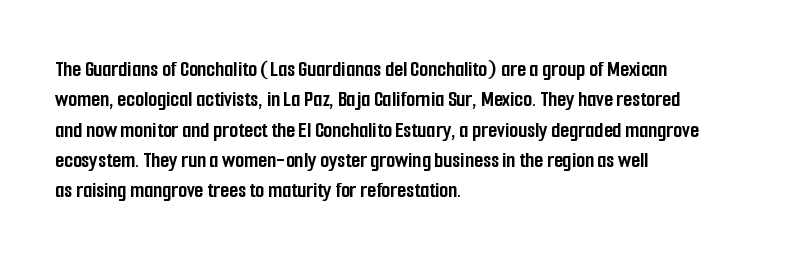
Q: Is the text bold? A: Yes.
Q: Is the text italic (slanted)? A: No, it is upright.
Q: Is the text underlined? A: No.
Q: How is the paragraph aligned? A: Left-aligned.
Q: Is the spacing between letters normal or unusually wide? A: Normal.
Q: Is the spacing between lines tight, normal or loose? A: Normal.
